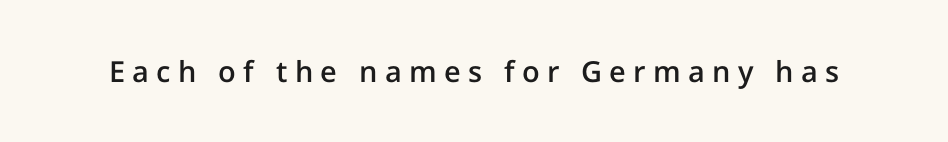
The image shows 29 px semibold sans-serif type, upright; set unusually wide letter spacing (+0.25 em), not underlined; low stroke contrast and a medium x-height.
